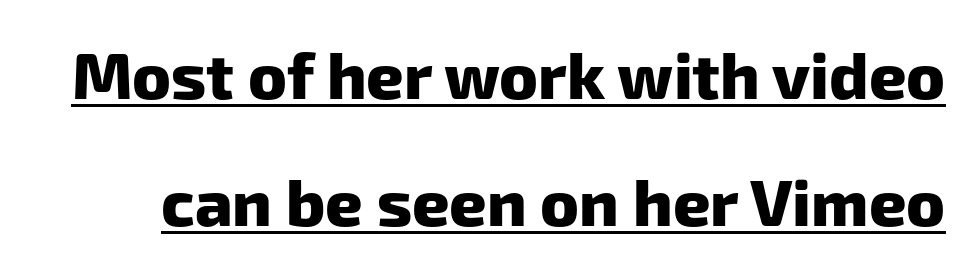
Q: Is the text bold? A: Yes.
Q: Is the typeface a serif or a sans-serif typeface? A: Sans-serif.
Q: Is the text underlined? A: Yes.
Q: Is the spacing between letters normal or unusually wide? A: Normal.
Q: Is the spacing between lines tight, normal or loose? A: Loose.
Q: Width (condensed, normal, or wide)? A: Normal.
Q: Stroke contrast? A: Low.
Q: x-height? A: Medium.
Q: Monospaced? A: No.
